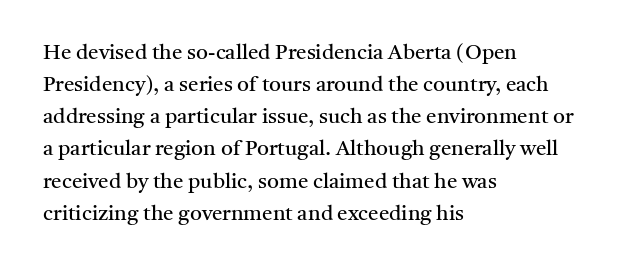
Is the block centered? No — it sits flush against the left margin. Honestly, the row spacing looks completely unremarkable. Check under the words: just untouched page. Ascenders rise straight up at ninety degrees. Nobody touched the tracking dial on this one.
